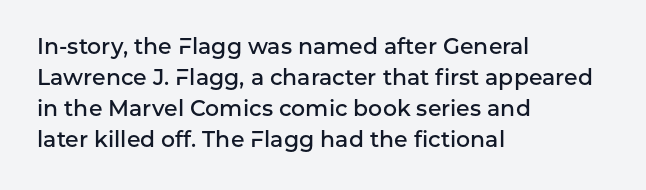
{"italic": "no", "bold": "semi", "underline": "no", "align": "left", "line_spacing": "normal", "line_spacing_ratio": 1.41, "letter_spacing": "normal", "letter_spacing_em": 0.0, "glyph_px": 22}
